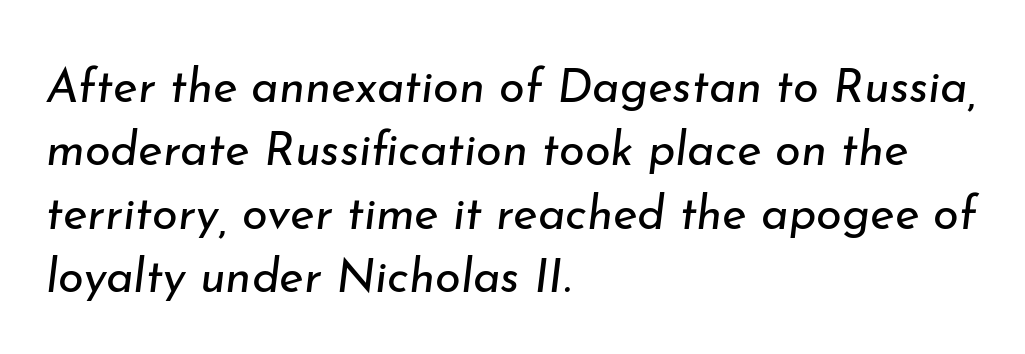
{"italic": "yes", "lean": "right", "slant_degrees": 7, "bold": "no", "weight": "regular", "width": "normal", "stroke_contrast": "low", "x_height": "small", "monospaced": "no", "underline": "no", "align": "left", "line_spacing": "normal", "line_spacing_ratio": 1.35, "letter_spacing": "normal", "letter_spacing_em": 0.0, "glyph_px": 47}
